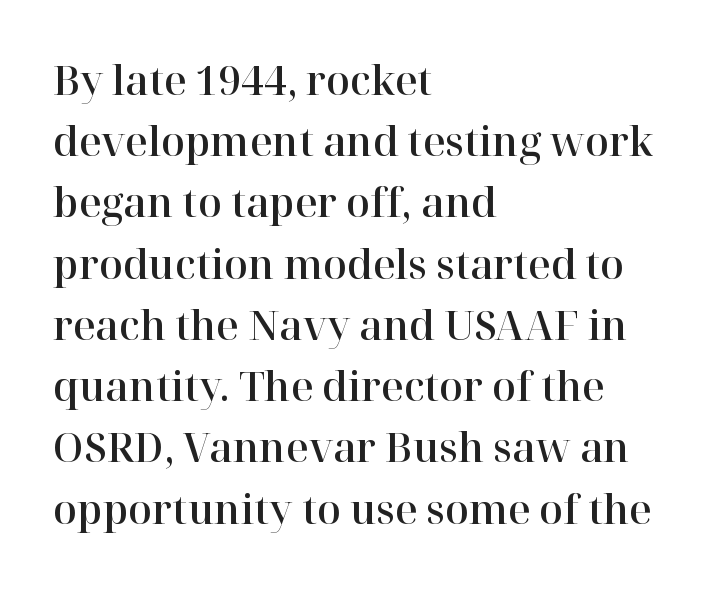
Does the copy run flush right? No — it runs flush left. Look at the bottom of the vertical strokes: they flare into serifs here. Unmarked baselines from the first word to the last. The font's upright variant was chosen for this text. The space between consecutive lines is moderate.
